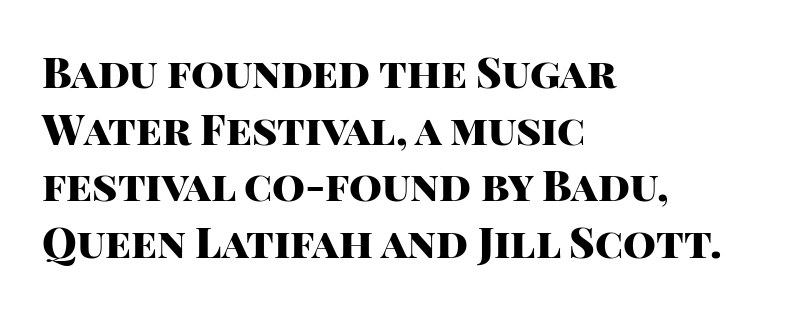
Q: Is the text bold? A: Yes.
Q: Is the text italic (slanted)? A: No, it is upright.
Q: Is the typeface a serif or a sans-serif typeface? A: Sans-serif.
Q: Is the text underlined? A: No.
Q: How is the paragraph aligned? A: Left-aligned.
Q: Is the spacing between letters normal or unusually wide? A: Normal.
Q: Is the spacing between lines tight, normal or loose? A: Normal.
Q: Width (condensed, normal, or wide)? A: Normal.
Q: Stroke contrast? A: High.
Q: x-height? A: Large.
Q: Monospaced? A: No.
